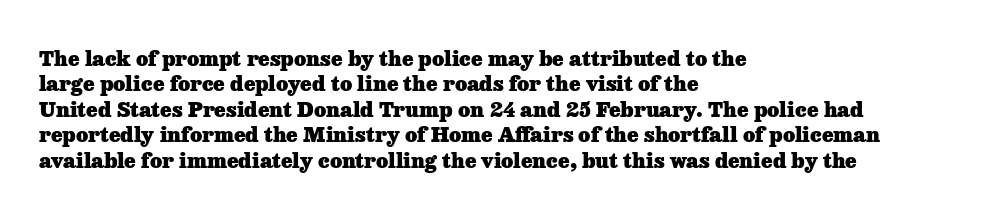
The image shows 21 px bold type, upright; set left-aligned, line spacing 1.21x, normal letter spacing, not underlined.
